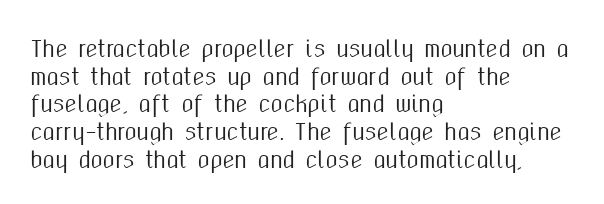
{"italic": "no", "underline": "no", "align": "left", "line_spacing": "normal", "line_spacing_ratio": 1.26, "letter_spacing": "normal", "letter_spacing_em": 0.0, "glyph_px": 22}
